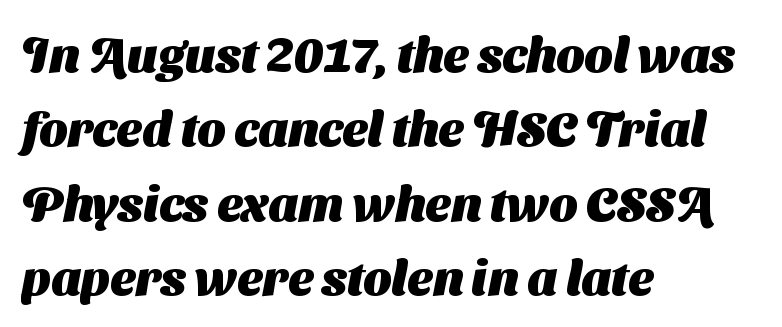
The zone under the glyphs is completely vacant. The rag falls on the right side of this text block. As a designer I'd log this as weight 700, bold. Interline gaps are of average width in this sample.
